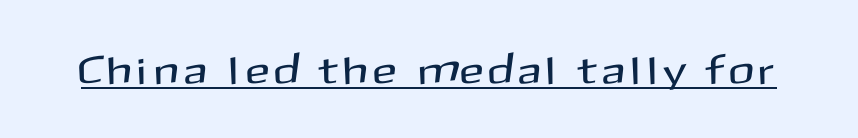
Q: Is the text italic (slanted)? A: No, it is upright.
Q: Is the typeface a serif or a sans-serif typeface? A: Sans-serif.
Q: Is the text underlined? A: Yes.
Q: Width (condensed, normal, or wide)? A: Normal.
Q: Stroke contrast? A: Medium.
Q: x-height? A: Medium.
Q: Monospaced? A: No.
